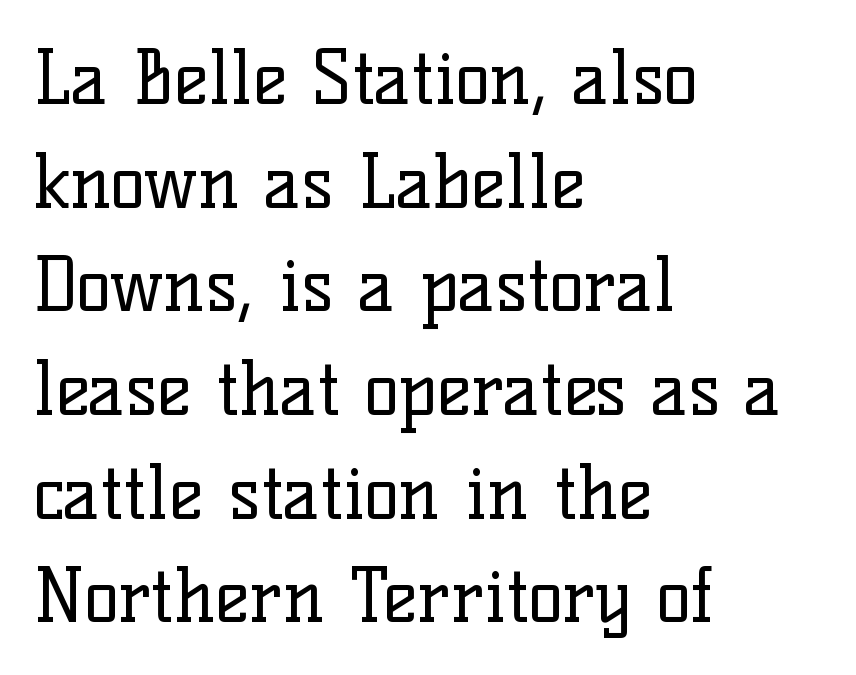
Weight class: somewhere from thin through regular. This rendering leaves character spacing at its baseline value. This sample uses a serif face. If you drew a line through each stem, it would be perfectly vertical.
